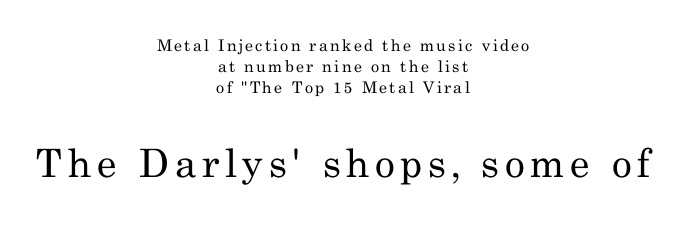
The image shows 39 px regular-weight serif type, upright; set centered, normal line spacing (1.3x), not underlined; the second (bottom) block is 2.44x larger; medium stroke contrast and a small x-height.
